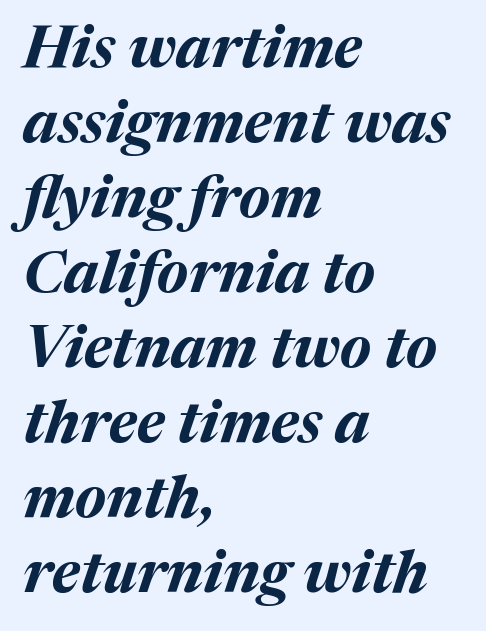
{"italic": "yes", "lean": "right", "slant_degrees": 17, "bold": "yes", "weight": "bold", "width": "normal", "stroke_contrast": "medium", "x_height": "medium", "monospaced": "no", "underline": "no", "align": "left", "line_spacing": "normal", "line_spacing_ratio": 1.27, "letter_spacing": "normal", "letter_spacing_em": 0.0, "glyph_px": 59}
